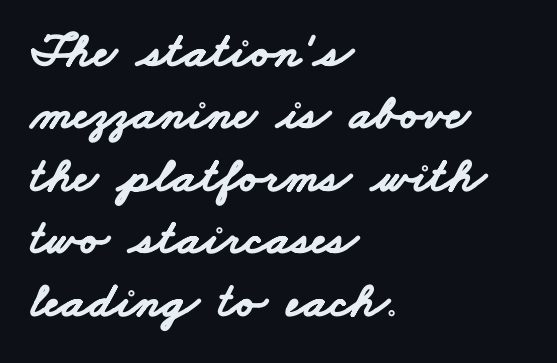
Q: Is the text bold? A: Yes.
Q: Is the typeface a serif or a sans-serif typeface? A: Sans-serif.
Q: Is the text underlined? A: No.
Q: How is the paragraph aligned? A: Left-aligned.
Q: Is the spacing between letters normal or unusually wide? A: Normal.
Q: Is the spacing between lines tight, normal or loose? A: Normal.
Q: Width (condensed, normal, or wide)? A: Wide.
Q: Stroke contrast? A: Low.
Q: x-height? A: Small.
Q: Monospaced? A: No.
